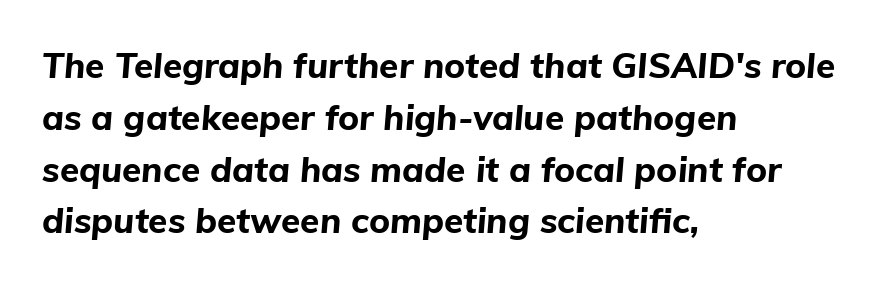
Q: Is the text bold? A: Yes.
Q: Is the text italic (slanted)? A: Yes, it leans right by about 5 degrees.
Q: Is the text underlined? A: No.
Q: How is the paragraph aligned? A: Left-aligned.
Q: Is the spacing between letters normal or unusually wide? A: Normal.
Q: Is the spacing between lines tight, normal or loose? A: Normal.
Q: Width (condensed, normal, or wide)? A: Normal.
Q: Stroke contrast? A: Low.
Q: x-height? A: Medium.
Q: Monospaced? A: No.
